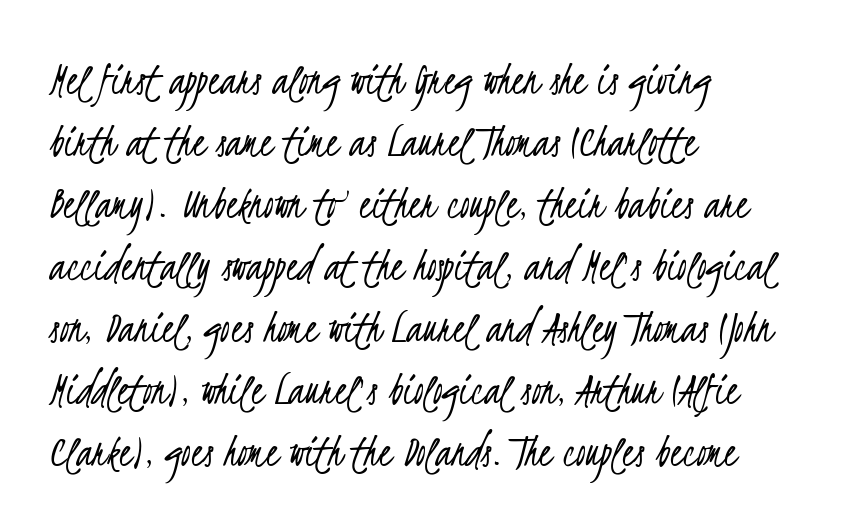
{"serif": "no", "bold": "no", "weight": "light", "width": "condensed", "stroke_contrast": "low", "x_height": "small", "monospaced": "no", "underline": "no", "align": "left", "line_spacing": "normal", "line_spacing_ratio": 1.29, "letter_spacing": "normal", "letter_spacing_em": 0.0, "glyph_px": 48}
